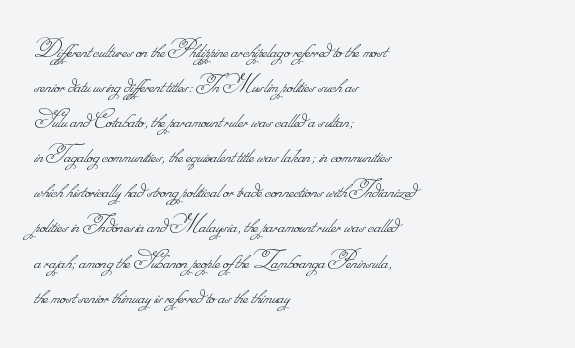
The image shows 26 px text type; set left-aligned, normal line spacing (1.35x), normal letter spacing, not underlined.
